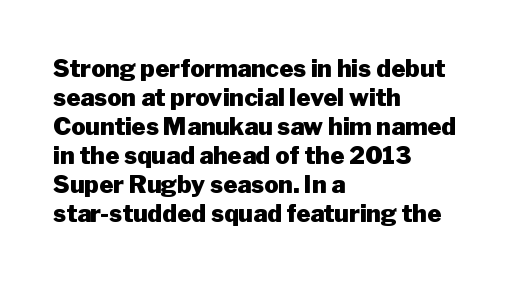
The image shows 24 px bold type, upright; set left-aligned, line spacing 1.21x, normal letter spacing, not underlined.
